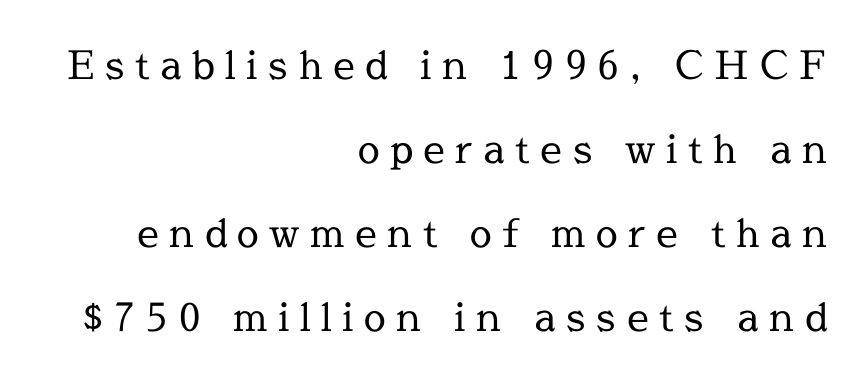
{"serif": "yes", "italic": "no", "bold": "no", "weight": "regular", "width": "normal", "x_height": "medium", "monospaced": "no", "underline": "no", "align": "right", "line_spacing": "loose", "line_spacing_ratio": 2.15, "letter_spacing": "wide", "letter_spacing_em": 0.27, "glyph_px": 39}
